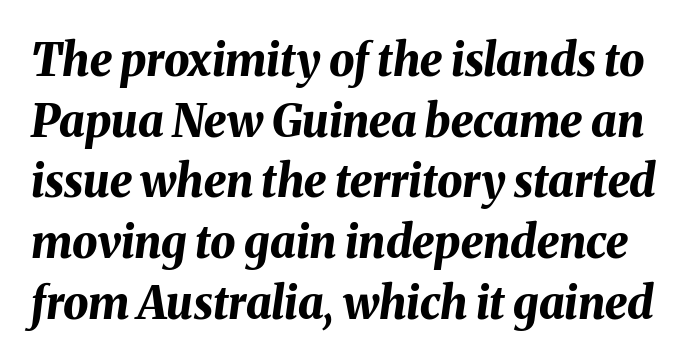
Quick note: underline off. As a designer I'd log this as weight 700, bold. The rendering uses a moderate line-height, typical for paragraphs. The letterforms sit shoulder to shoulder at normal distance.
